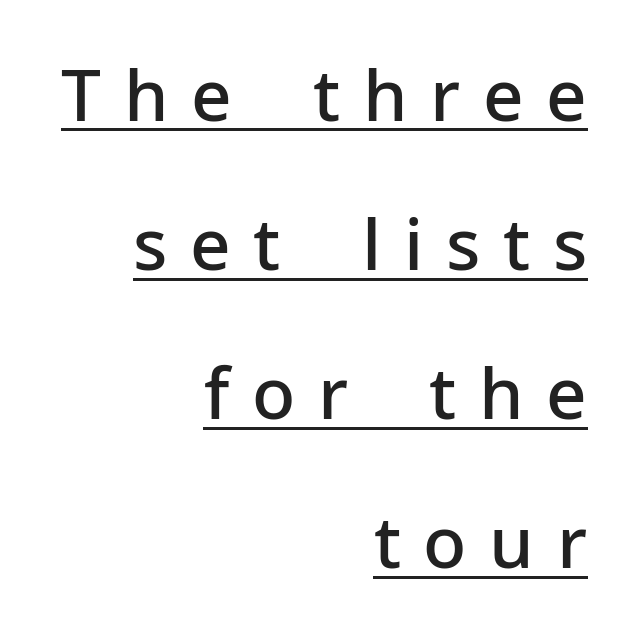
Q: Is the text bold? A: Semi-bold.
Q: Is the text italic (slanted)? A: No, it is upright.
Q: Is the typeface a serif or a sans-serif typeface? A: Sans-serif.
Q: Is the text underlined? A: Yes.
Q: How is the paragraph aligned? A: Right-aligned.
Q: Is the spacing between letters normal or unusually wide? A: Unusually wide.
Q: Is the spacing between lines tight, normal or loose? A: Loose.
Q: Width (condensed, normal, or wide)? A: Normal.
Q: Stroke contrast? A: Low.
Q: x-height? A: Medium.
Q: Monospaced? A: No.
